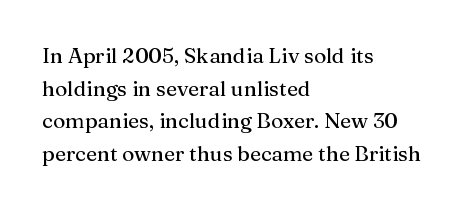
The image shows 21 px text type, upright; set left-aligned, normal line spacing (1.55x), normal letter spacing, not underlined.
